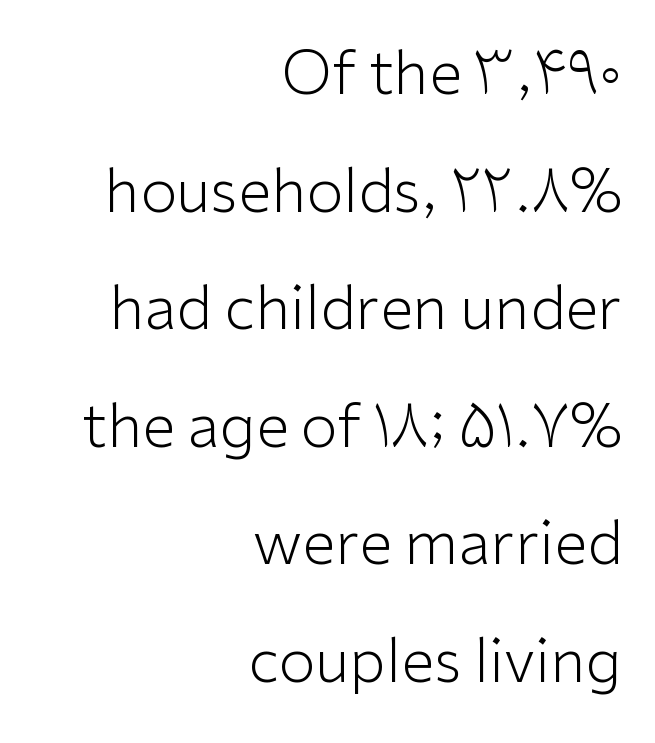
Q: Is the text bold? A: No.
Q: Is the text italic (slanted)? A: No, it is upright.
Q: Is the typeface a serif or a sans-serif typeface? A: Sans-serif.
Q: Is the text underlined? A: No.
Q: How is the paragraph aligned? A: Right-aligned.
Q: Is the spacing between letters normal or unusually wide? A: Normal.
Q: Is the spacing between lines tight, normal or loose? A: Loose.
Q: Width (condensed, normal, or wide)? A: Normal.
Q: Stroke contrast? A: Low.
Q: x-height? A: Medium.
Q: Monospaced? A: No.
